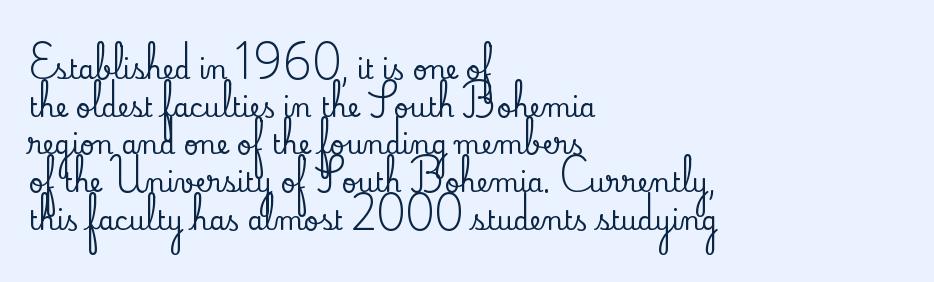
Which margin do the lines hug? The left one — the right edge is uneven. This sample uses plain, unmodified letter spacing. Glance below the letters and you will spot only blank space. Baseline-to-baseline distance is the conventional proportion of letter height.
